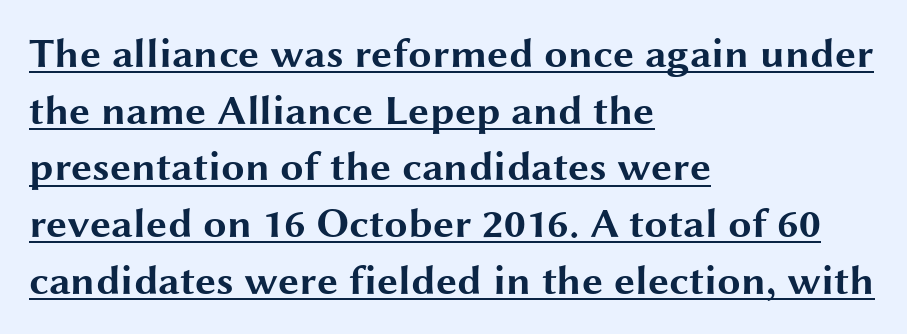
Q: Is the text bold? A: Yes.
Q: Is the text italic (slanted)? A: No, it is upright.
Q: Is the typeface a serif or a sans-serif typeface? A: Sans-serif.
Q: Is the text underlined? A: Yes.
Q: How is the paragraph aligned? A: Left-aligned.
Q: Is the spacing between letters normal or unusually wide? A: Normal.
Q: Is the spacing between lines tight, normal or loose? A: Normal.
Q: Width (condensed, normal, or wide)? A: Wide.
Q: Stroke contrast? A: Medium.
Q: x-height? A: Medium.
Q: Monospaced? A: No.
